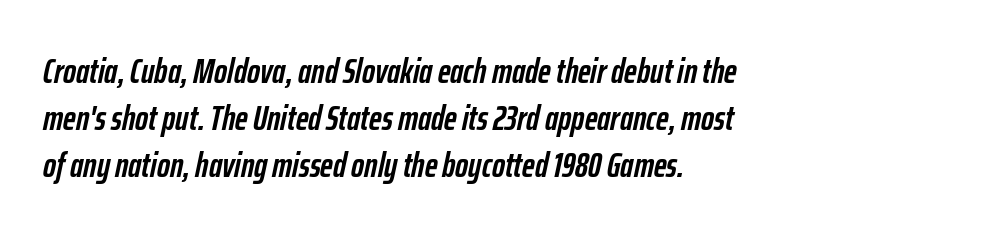
{"italic": "yes", "lean": "right", "slant_degrees": 12, "bold": "yes", "weight": "semibold", "width": "condensed", "stroke_contrast": "low", "x_height": "medium", "monospaced": "no", "underline": "no", "align": "left", "line_spacing": "normal", "line_spacing_ratio": 1.34, "letter_spacing": "normal", "letter_spacing_em": 0.0, "glyph_px": 35}
